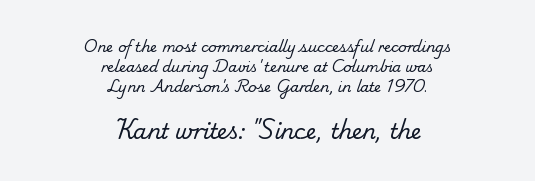
The image shows 21 px text type; set centered, normal line spacing (1.43x), normal letter spacing, not underlined; the second (bottom) block is 1.5x larger.
